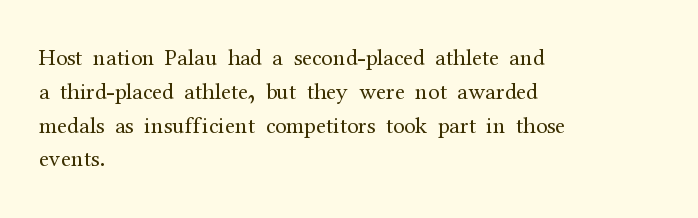
The image shows 23 px text type, upright; set left-aligned, normal line spacing (1.47x), normal letter spacing, not underlined.
